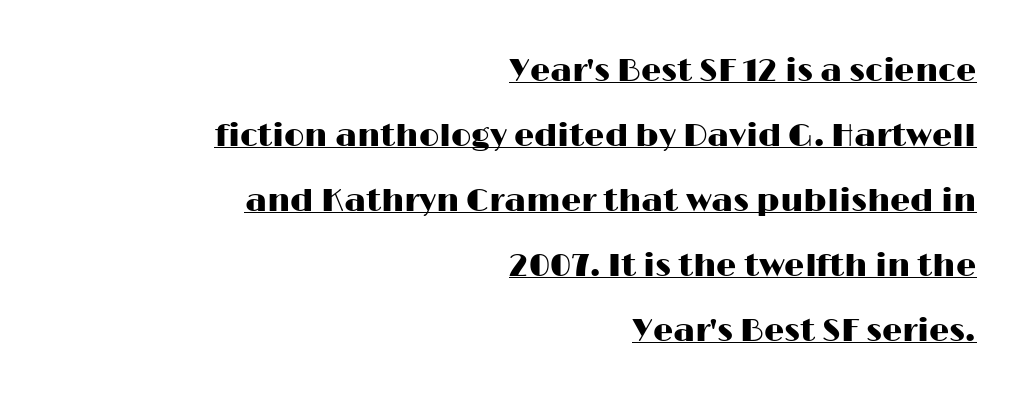
The passage is arranged like a letterhead date or caption credit — flush right. A typesetter would label this face a sans. The rendered words wear a rule along their underside. Baseline-to-baseline distance is far greater than the letter height.
